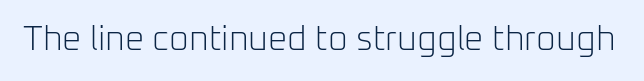
{"serif": "no", "italic": "no", "bold": "no", "weight": "light", "width": "normal", "stroke_contrast": "low", "x_height": "medium", "monospaced": "no", "underline": "no", "letter_spacing": "normal", "letter_spacing_em": 0.0, "glyph_px": 34}
